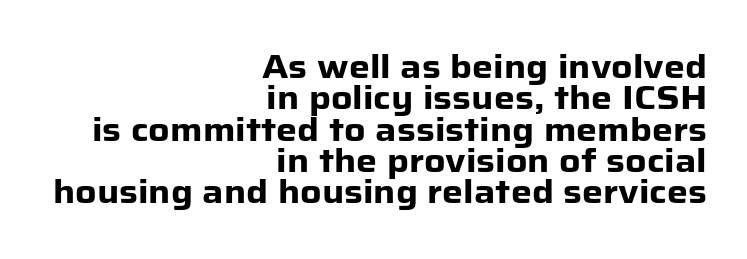
The image shows 33 px heavy sans-serif type, upright; set right-aligned, tight line spacing (0.95x), normal letter spacing, not underlined; low stroke contrast and a medium x-height.
